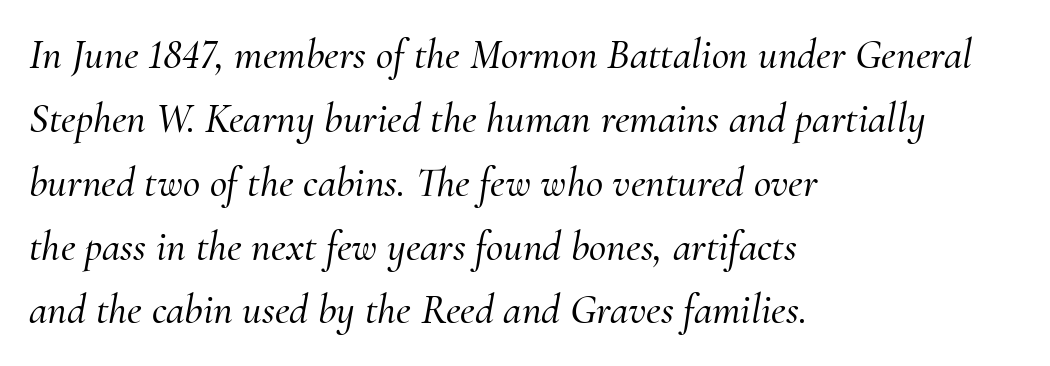
{"serif": "yes", "italic": "yes", "lean": "right", "slant_degrees": 10, "width": "normal", "stroke_contrast": "medium", "x_height": "small", "monospaced": "no", "underline": "no", "align": "left", "line_spacing": "normal", "line_spacing_ratio": 1.52, "letter_spacing": "normal", "letter_spacing_em": 0.0, "glyph_px": 42}
